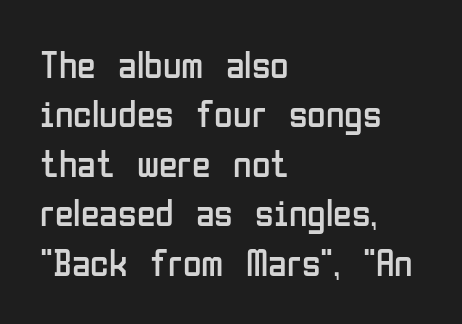
The image shows 38 px regular-weight, condensed sans-serif type, upright; set left-aligned, normal line spacing (1.3x), normal letter spacing, not underlined; low stroke contrast and a medium x-height.
